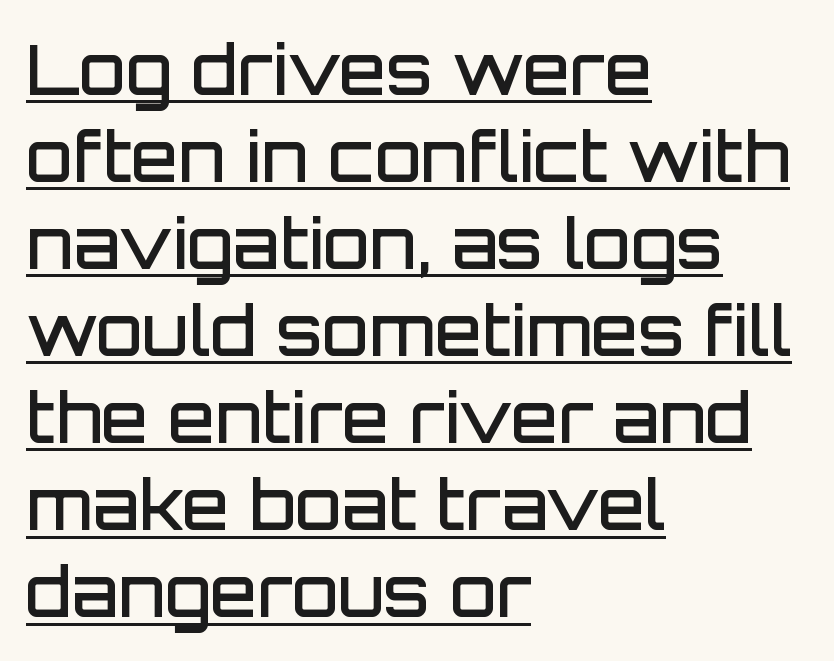
Regarding leading, the lines here are spaced in the standard way. This rendering uses left alignment, leaving the right contour irregular. In terms of posture, this sample is upright. Compared with undecorated copy, this sample adds a rule below the words. In terms of letterspacing, this is plain default setting. Nothing sits at the stroke ends, so this counts as sans-serif.
